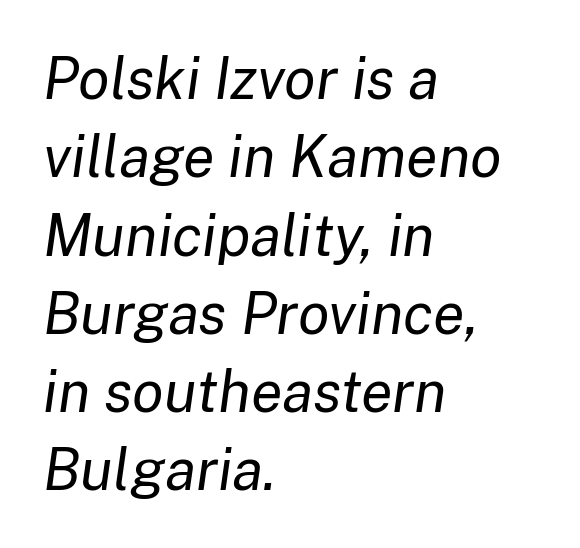
The image shows 58 px regular-weight type, italic (leaning right); set left-aligned, normal line spacing (1.35x), normal letter spacing, not underlined; low stroke contrast and a medium x-height.
